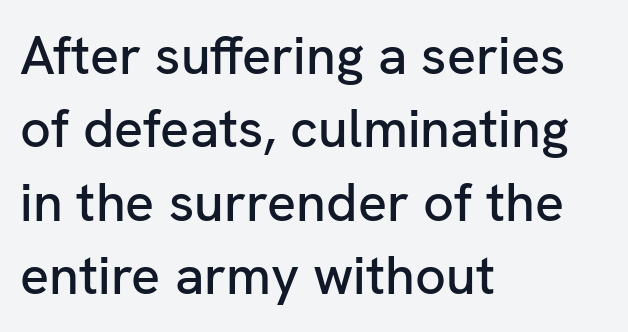
The ragged edge is on the right, which tells us the setting is flush left. You could not count columns in this text — the font is proportionally spaced. Vertical strokes here are truly vertical. The face used here is a sans, in the tradition of grotesques and geometrics.
